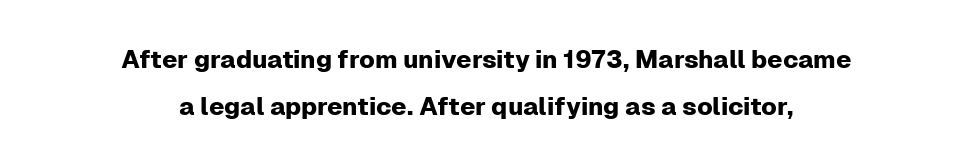
Q: Is the text italic (slanted)? A: No, it is upright.
Q: Is the text underlined? A: No.
Q: How is the paragraph aligned? A: Centered.
Q: Is the spacing between letters normal or unusually wide? A: Normal.
